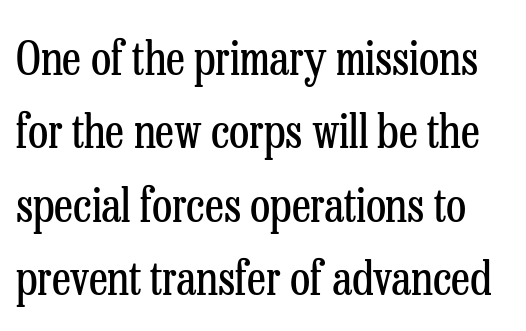
Q: Is the text bold? A: No.
Q: Is the text italic (slanted)? A: No, it is upright.
Q: Is the typeface a serif or a sans-serif typeface? A: Serif.
Q: Is the text underlined? A: No.
Q: Is the spacing between letters normal or unusually wide? A: Normal.
Q: Is the spacing between lines tight, normal or loose? A: Normal.
Q: Width (condensed, normal, or wide)? A: Condensed.
Q: Stroke contrast? A: Low.
Q: x-height? A: Medium.
Q: Monospaced? A: No.
